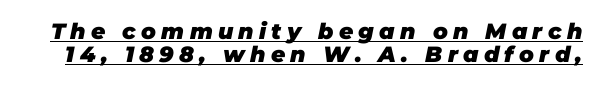
Q: Is the text bold? A: Yes.
Q: Is the text italic (slanted)? A: Yes, it leans right by about 11 degrees.
Q: Is the text underlined? A: Yes.
Q: Is the spacing between letters normal or unusually wide? A: Unusually wide.
Q: Is the spacing between lines tight, normal or loose? A: Tight.
